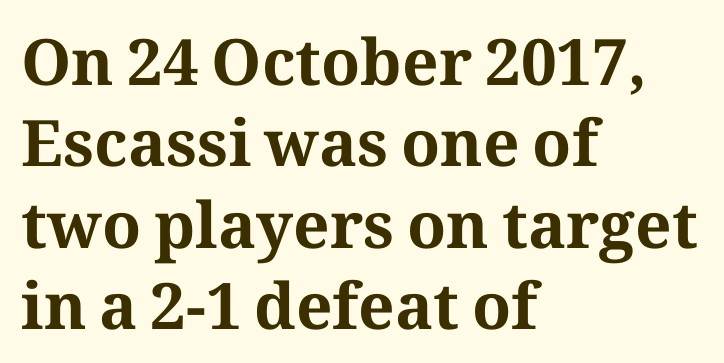
These lines are rendered in a variable-pitch font. The letters sit at their default tracking, neither squeezed nor spread. In terms of weight, the rendering is a true, heavy bold. The specimen omits any rule beneath the text block's lines. Ascenders rise straight up at ninety degrees.
